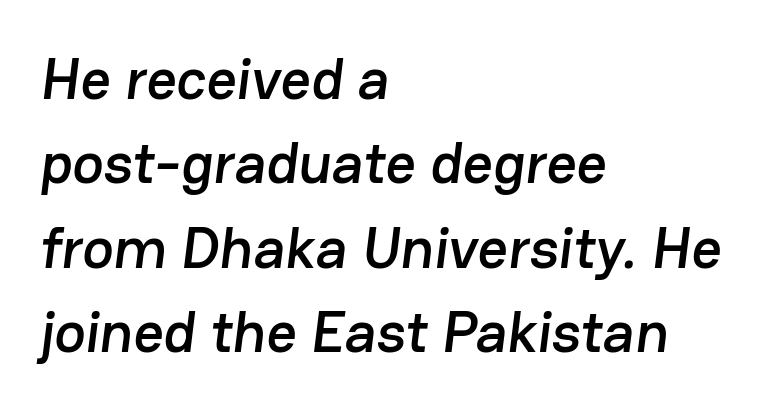
The image shows 59 px sans-serif type; set left-aligned, normal line spacing (1.43x), normal letter spacing, not underlined; low stroke contrast and a medium x-height.
